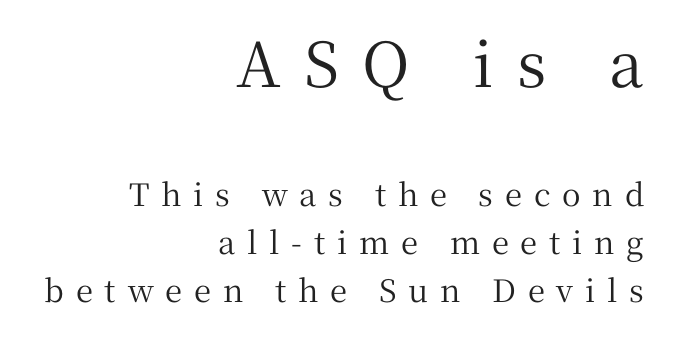
The image shows 62 px serif type, upright; set right-aligned, normal line spacing (1.55x), unusually wide letter spacing (+0.38 em), not underlined; the first (top) block is 2.0x larger; medium stroke contrast and a medium x-height.
